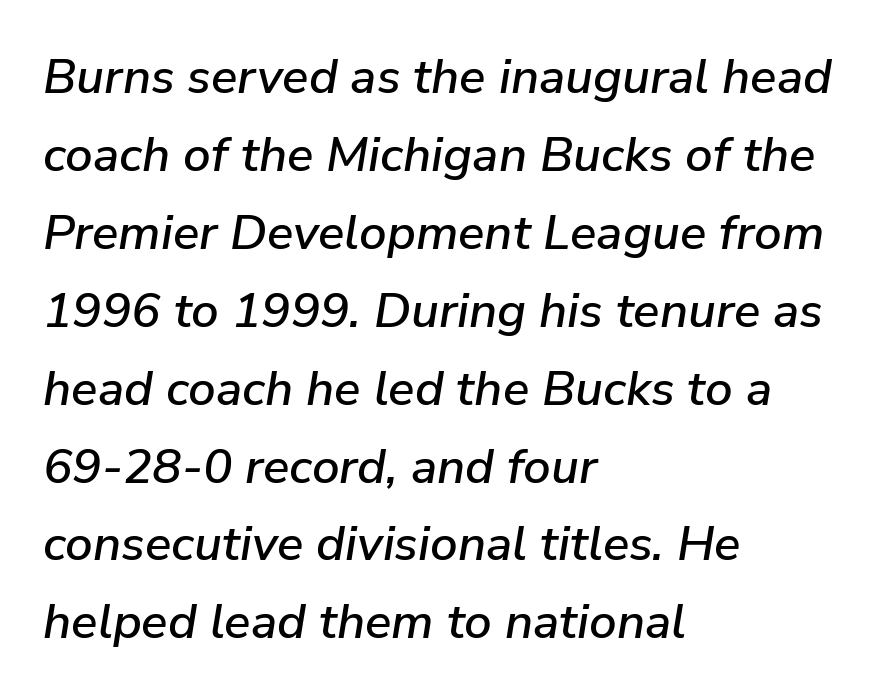
{"italic": "yes", "lean": "right", "slant_degrees": 9, "width": "normal", "stroke_contrast": "low", "x_height": "medium", "monospaced": "no", "underline": "no", "align": "left", "line_spacing": "normal", "line_spacing_ratio": 1.59, "letter_spacing": "normal", "letter_spacing_em": 0.0, "glyph_px": 49}
